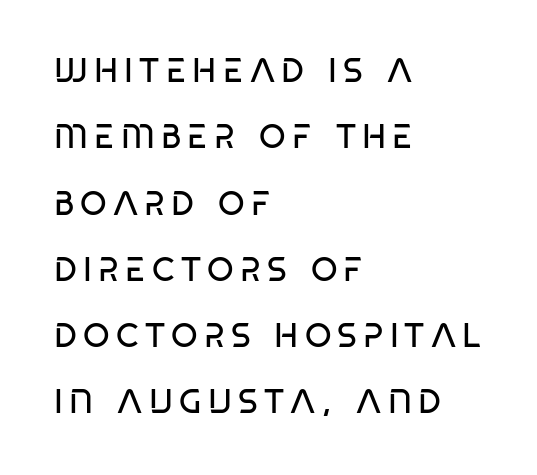
The image shows 34 px regular-weight, condensed sans-serif type, upright; set left-aligned, loose line spacing (1.95x), not underlined; low stroke contrast and a large x-height.
